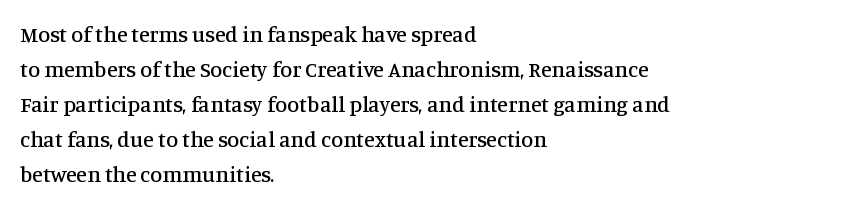
The vertical gap from one line to the next is medium. In terms of posture, this sample is upright. The ragged edge is on the right, which tells us the setting is flush left. Look at the tracking — it's just the regular setting, nothing added. Only glyphs here, with clear space below each row.
